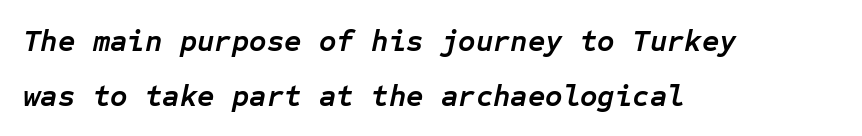
The image shows 30 px semibold type, italic (leaning right), monospaced; set left-aligned, line spacing 1.83x, normal letter spacing, not underlined; low stroke contrast and a medium x-height.
